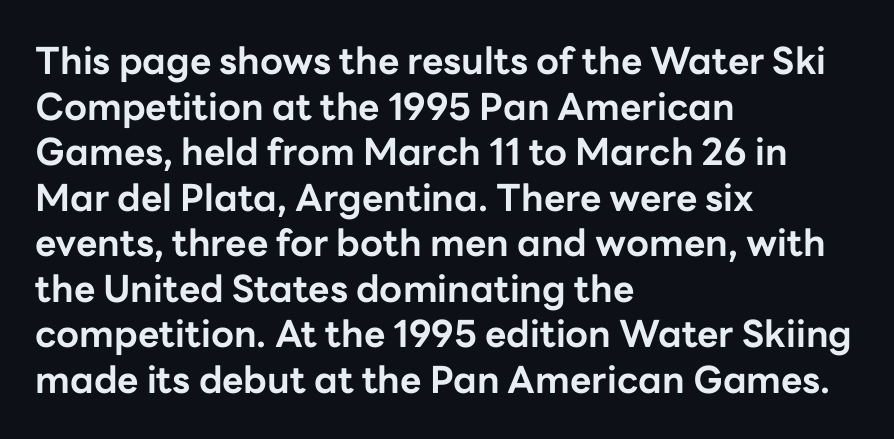
{"serif": "no", "italic": "no", "bold": "yes", "weight": "bold", "width": "normal", "stroke_contrast": "low", "x_height": "medium", "monospaced": "no", "underline": "no", "align": "left", "line_spacing_ratio": 1.23, "letter_spacing": "normal", "letter_spacing_em": 0.0, "glyph_px": 37}
